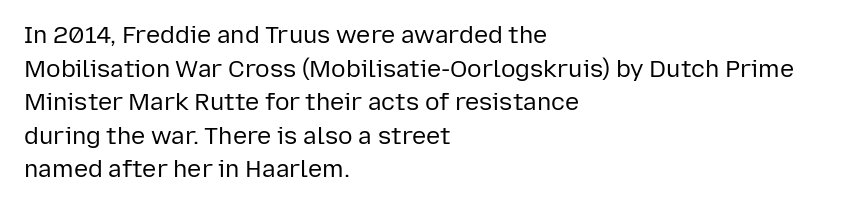
Q: Is the text bold? A: No.
Q: Is the text italic (slanted)? A: No, it is upright.
Q: Is the text underlined? A: No.
Q: How is the paragraph aligned? A: Left-aligned.
Q: Is the spacing between letters normal or unusually wide? A: Normal.
Q: Is the spacing between lines tight, normal or loose? A: Normal.
